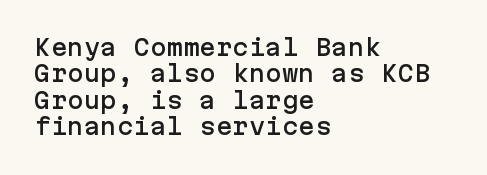
This rendering features lettering with no underline. Horizontal alignment here is leftward, the default for most running prose. These lines keep a tight, regular rhythm from letter to letter. A typesetter would mark this as roman, not italic.
